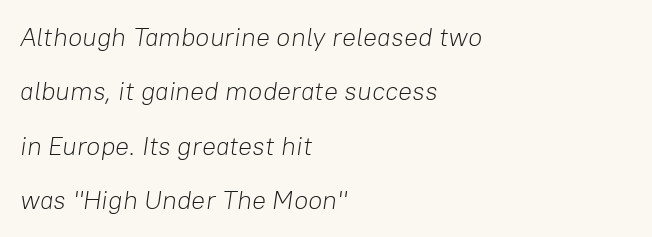
This rendering features lettering with no underline. Heft: none added — not bold. Honestly, the rows look like they've been pulled way apart. Horizontally, the lines are justified to the leading edge only.
